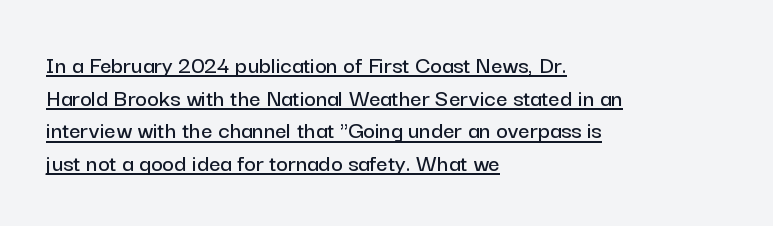
The image shows 25 px text type, upright; set left-aligned, normal line spacing (1.31x), normal letter spacing, underlined.
